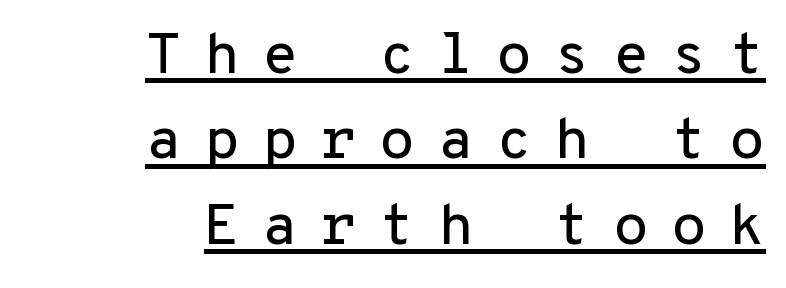
{"serif": "no", "italic": "no", "width": "normal", "stroke_contrast": "low", "x_height": "medium", "monospaced": "yes", "underline": "yes", "align": "right", "line_spacing": "normal", "line_spacing_ratio": 1.47, "letter_spacing": "wide", "letter_spacing_em": 0.39, "glyph_px": 58}
